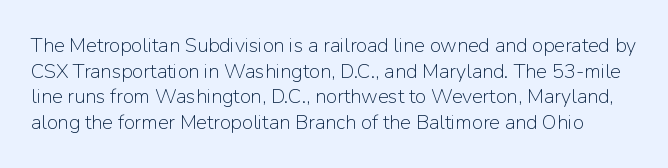
{"italic": "no", "bold": "no", "underline": "no", "line_spacing": "normal", "line_spacing_ratio": 1.28, "letter_spacing": "normal", "letter_spacing_em": 0.0, "glyph_px": 20}
